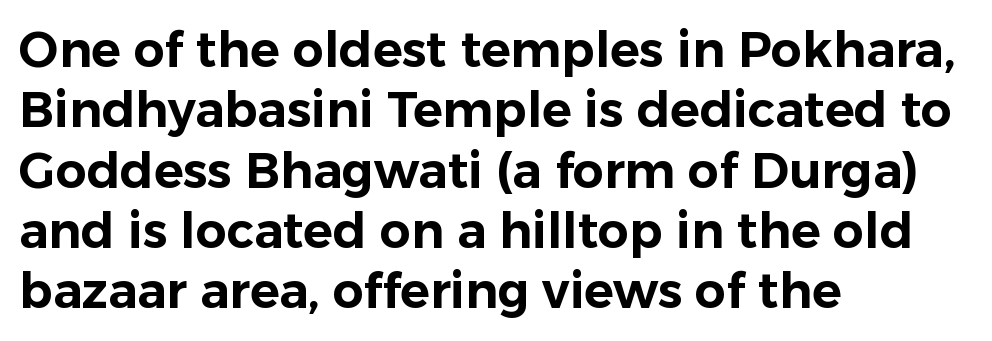
Q: Is the text italic (slanted)? A: No, it is upright.
Q: Is the typeface a serif or a sans-serif typeface? A: Sans-serif.
Q: Is the text underlined? A: No.
Q: How is the paragraph aligned? A: Left-aligned.
Q: Is the spacing between letters normal or unusually wide? A: Normal.
Q: Width (condensed, normal, or wide)? A: Normal.
Q: Stroke contrast? A: Low.
Q: x-height? A: Medium.
Q: Monospaced? A: No.
